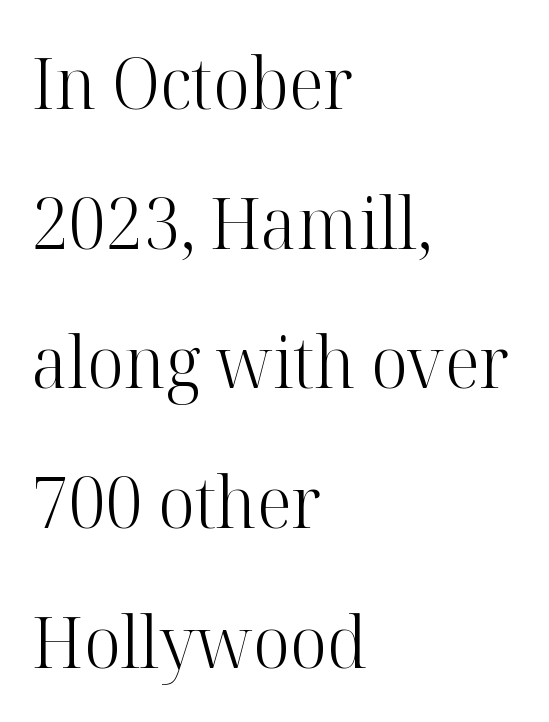
{"serif": "yes", "italic": "no", "bold": "no", "weight": "light", "width": "normal", "stroke_contrast": "high", "x_height": "medium", "monospaced": "no", "underline": "no", "align": "left", "line_spacing": "loose", "line_spacing_ratio": 1.94, "letter_spacing": "normal", "letter_spacing_em": 0.0, "glyph_px": 72}
